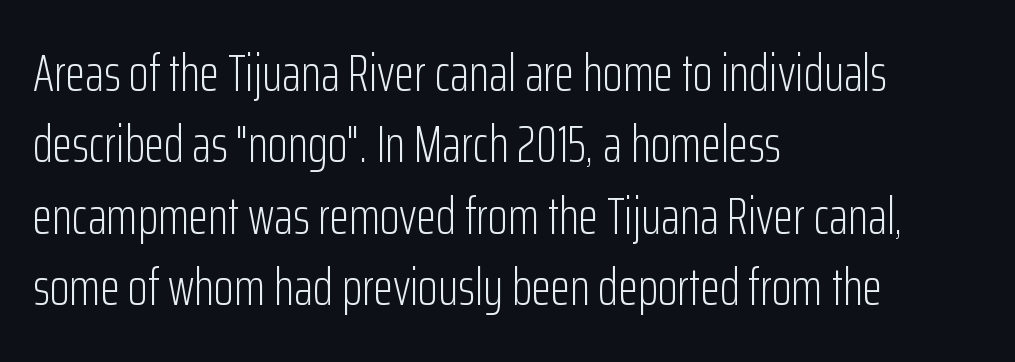
Q: Is the text bold? A: No.
Q: Is the text italic (slanted)? A: No, it is upright.
Q: Is the typeface a serif or a sans-serif typeface? A: Sans-serif.
Q: Is the text underlined? A: No.
Q: How is the paragraph aligned? A: Left-aligned.
Q: Is the spacing between letters normal or unusually wide? A: Normal.
Q: Is the spacing between lines tight, normal or loose? A: Normal.
Q: Width (condensed, normal, or wide)? A: Condensed.
Q: Stroke contrast? A: Low.
Q: x-height? A: Medium.
Q: Monospaced? A: No.
